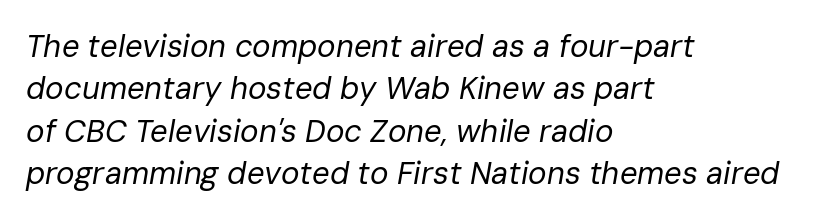
{"italic": "yes", "lean": "right", "slant_degrees": 10, "bold": "no", "weight": "regular", "width": "normal", "stroke_contrast": "low", "x_height": "medium", "monospaced": "no", "underline": "no", "align": "left", "line_spacing": "normal", "line_spacing_ratio": 1.37, "letter_spacing": "normal", "letter_spacing_em": 0.0, "glyph_px": 31}
